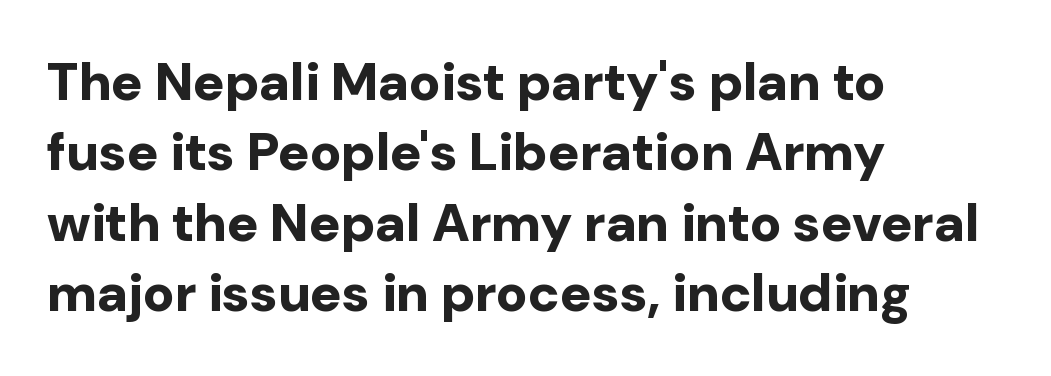
The image shows 53 px bold sans-serif type, upright; set left-aligned, normal line spacing (1.33x), normal letter spacing, not underlined; low stroke contrast and a medium x-height.
